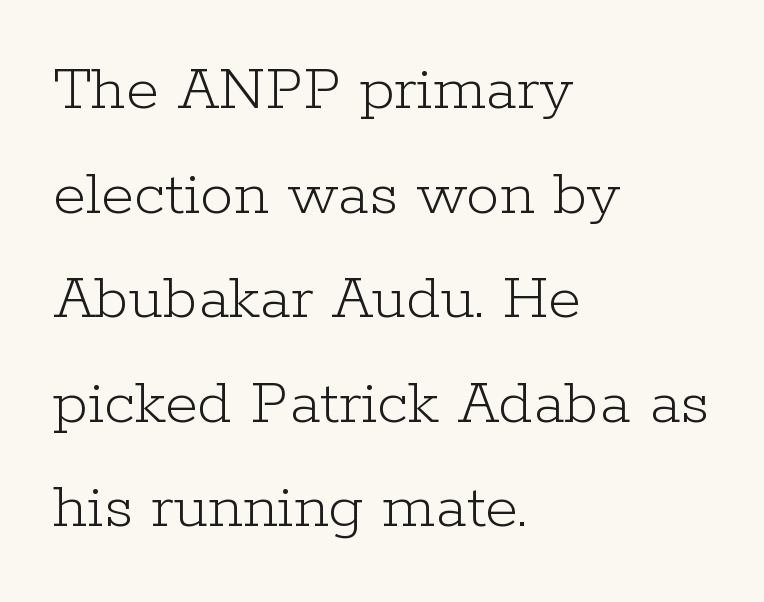
{"serif": "yes", "italic": "no", "bold": "no", "weight": "light", "width": "normal", "stroke_contrast": "low", "x_height": "medium", "monospaced": "no", "underline": "no", "align": "left", "line_spacing": "normal", "line_spacing_ratio": 1.56, "letter_spacing": "normal", "letter_spacing_em": 0.0, "glyph_px": 67}
